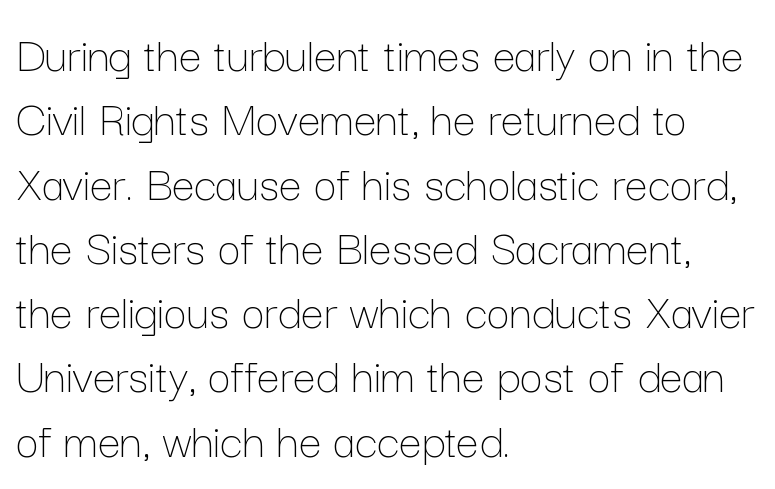
The image shows 51 px thin type, upright; set left-aligned, normal line spacing (1.26x), normal letter spacing, not underlined; low stroke contrast and a medium x-height.
